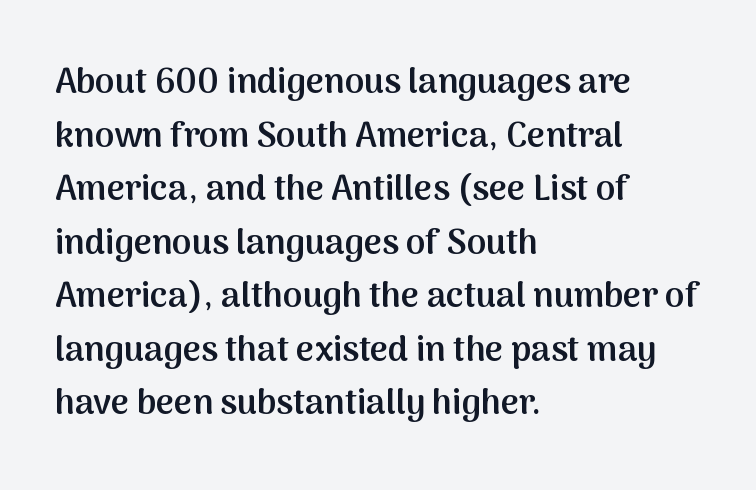
Q: Is the text bold? A: Semi-bold.
Q: Is the text italic (slanted)? A: No, it is upright.
Q: Is the typeface a serif or a sans-serif typeface? A: Sans-serif.
Q: Is the text underlined? A: No.
Q: How is the paragraph aligned? A: Left-aligned.
Q: Is the spacing between letters normal or unusually wide? A: Normal.
Q: Is the spacing between lines tight, normal or loose? A: Normal.
Q: Width (condensed, normal, or wide)? A: Normal.
Q: Stroke contrast? A: Medium.
Q: x-height? A: Medium.
Q: Monospaced? A: No.
